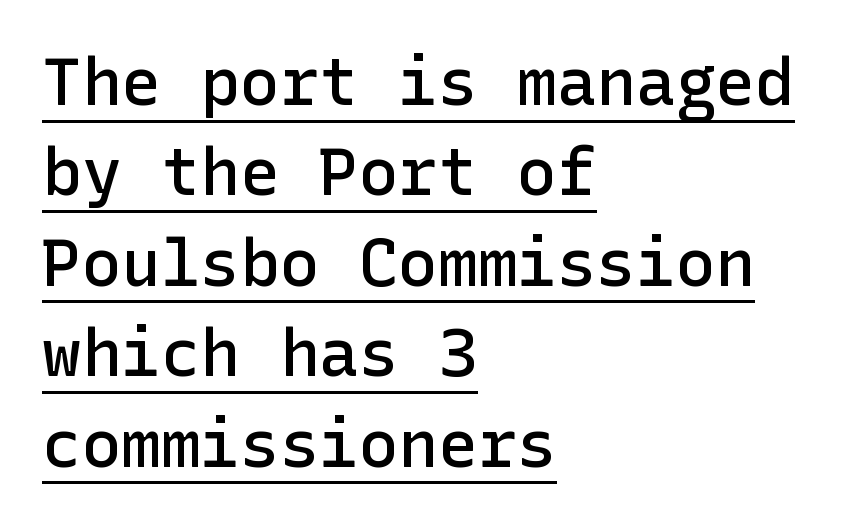
The image shows 66 px semibold sans-serif type, upright; set left-aligned, normal line spacing (1.37x), normal letter spacing, underlined; low stroke contrast and a medium x-height.
